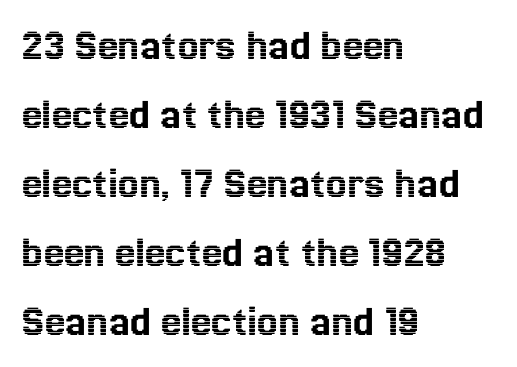
Q: Is the text italic (slanted)? A: No, it is upright.
Q: Is the text underlined? A: No.
Q: How is the paragraph aligned? A: Left-aligned.
Q: Is the spacing between letters normal or unusually wide? A: Normal.
Q: Is the spacing between lines tight, normal or loose? A: Normal.
Q: Width (condensed, normal, or wide)? A: Normal.
Q: x-height? A: Medium.
Q: Monospaced? A: No.
